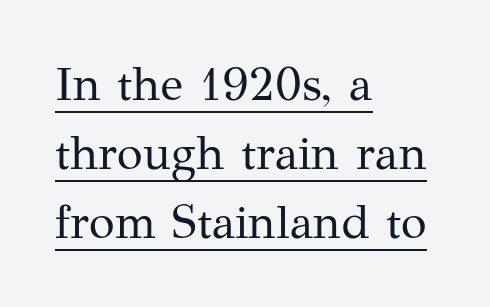
{"serif": "yes", "italic": "no", "bold": "no", "weight": "regular", "width": "normal", "stroke_contrast": "medium", "x_height": "medium", "monospaced": "no", "underline": "yes", "align": "left", "line_spacing": "normal", "line_spacing_ratio": 1.47, "letter_spacing": "normal", "letter_spacing_em": 0.0, "glyph_px": 47}
